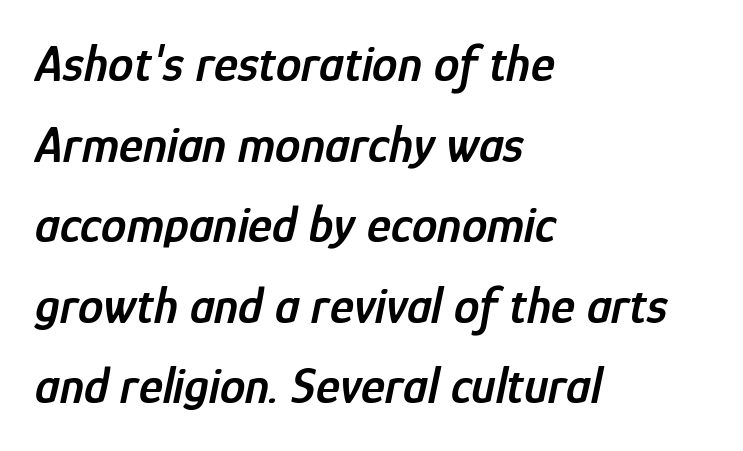
{"italic": "yes", "lean": "right", "slant_degrees": 12, "bold": "semi", "weight": "semibold", "width": "condensed", "stroke_contrast": "low", "x_height": "medium", "monospaced": "no", "underline": "no", "align": "left", "line_spacing": "normal", "line_spacing_ratio": 1.58, "letter_spacing": "normal", "letter_spacing_em": 0.0, "glyph_px": 51}
